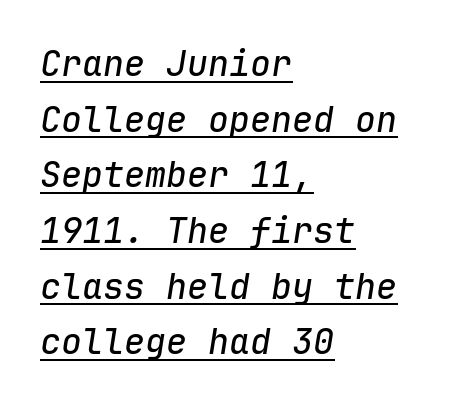
If you drew a line through each stem, it would be angled. Underlined type. If you measured baseline to baseline, you'd find a middling distance. Typeset ragged right — the left edge is the straight one.
